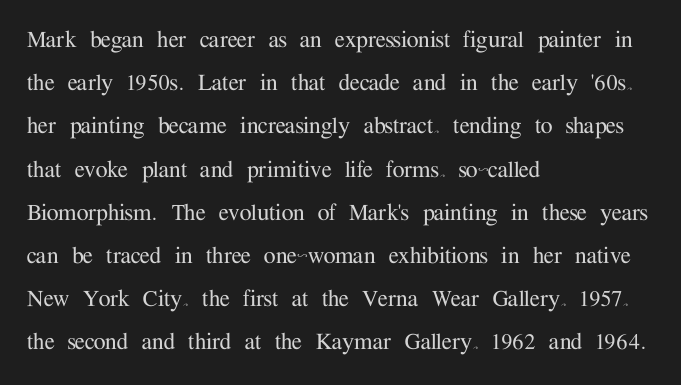
The image shows 27 px text type, upright; set left-aligned, normal line spacing (1.6x), normal letter spacing, not underlined.
